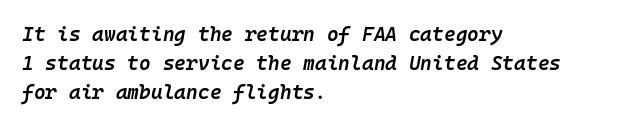
{"italic": "yes", "lean": "right", "slant_degrees": 10, "bold": "semi", "underline": "no", "align": "left", "line_spacing": "normal", "line_spacing_ratio": 1.45, "letter_spacing": "normal", "letter_spacing_em": 0.0, "glyph_px": 20}
